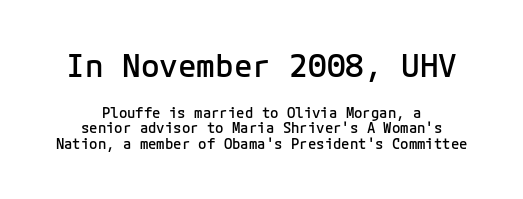
Notice how the stems are strictly vertical — no italics here. The characters display no serif detailing; their extremities are plain. Honestly, the rows look squashed on top of each other. This rendering uses center alignment, leaving both contours irregular but symmetric.
